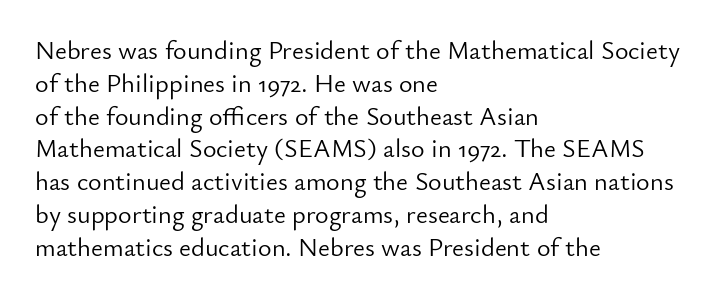
Q: Is the text bold? A: No.
Q: Is the text italic (slanted)? A: No, it is upright.
Q: Is the text underlined? A: No.
Q: How is the paragraph aligned? A: Left-aligned.
Q: Is the spacing between letters normal or unusually wide? A: Normal.
Q: Is the spacing between lines tight, normal or loose? A: Normal.
